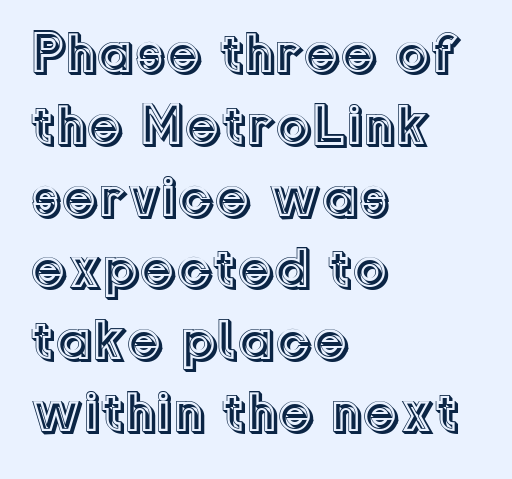
Reading down the block, your eye returns to a fixed left position each line. Each new line begins a customary step beneath the previous one. The face used here is proportionally spaced, like ordinary book or web type. Designer's note — italics off, roman on. Just letters on the line, the space beneath them empty.
